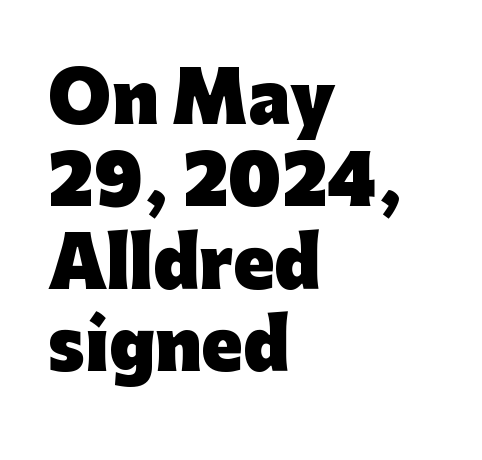
{"serif": "no", "italic": "no", "bold": "yes", "weight": "heavy", "width": "normal", "stroke_contrast": "low", "x_height": "medium", "monospaced": "no", "underline": "no", "align": "left", "line_spacing_ratio": 1.23, "letter_spacing": "normal", "letter_spacing_em": 0.0, "glyph_px": 67}
